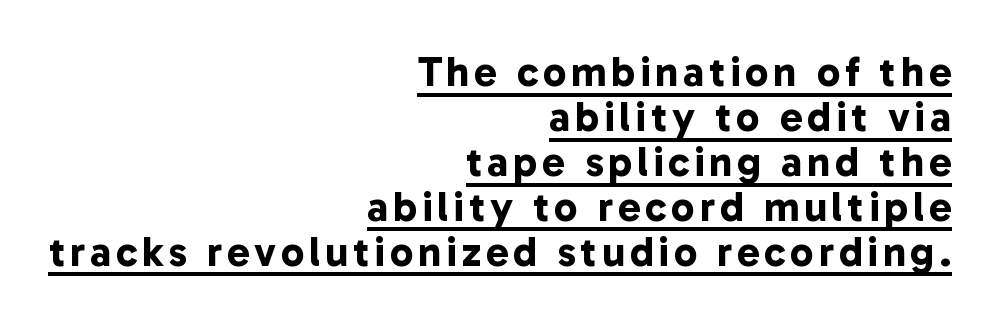
{"serif": "no", "bold": "yes", "weight": "bold", "width": "normal", "stroke_contrast": "low", "x_height": "medium", "monospaced": "no", "underline": "yes", "align": "right", "line_spacing": "tight", "line_spacing_ratio": 1.07, "glyph_px": 42}
